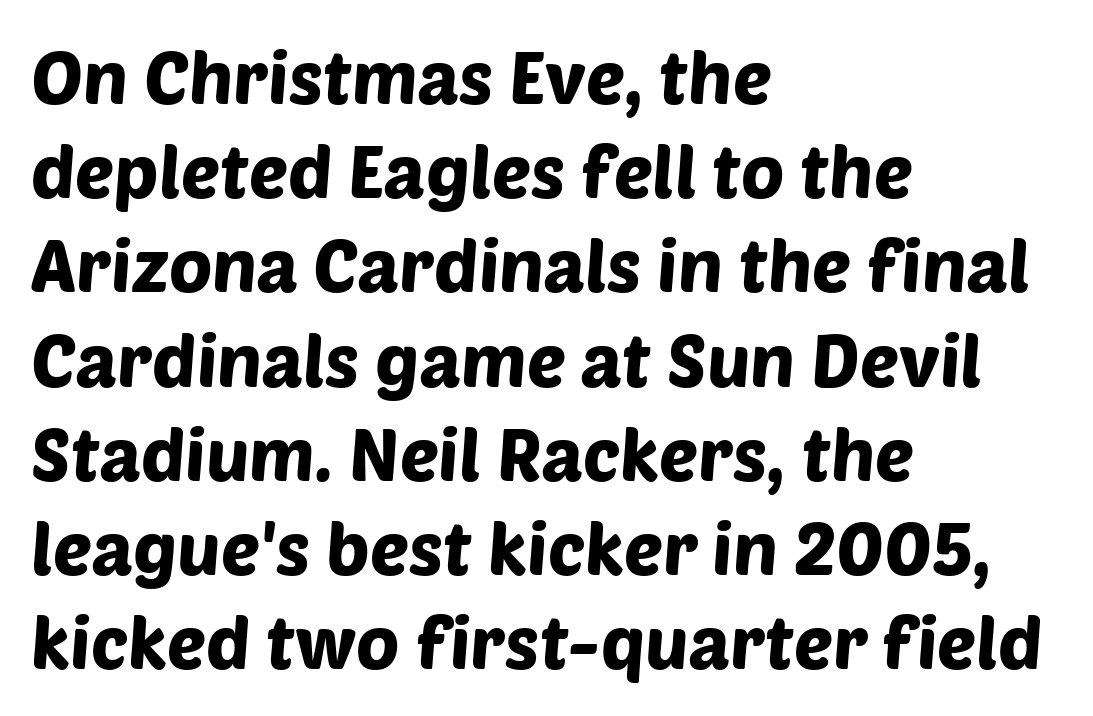
Descenders hang freely into open space. If you measured baseline to baseline, you'd find a middling distance. The typeface chosen for these lines omits serifs. The letters advance in unequal steps, a hallmark of proportional type.
